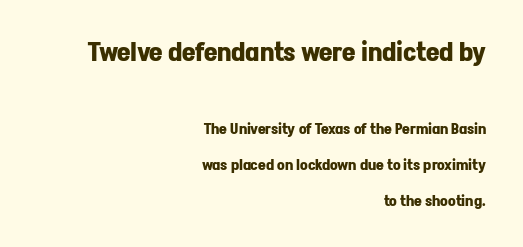
In terms of leading, this rendering errs on the spacious side. The typesetting leans heavy: a genuine bold. Reading down the block, your eye finds every line finishing at a fixed right position. The designer gave the opening block more size than the closing block.
